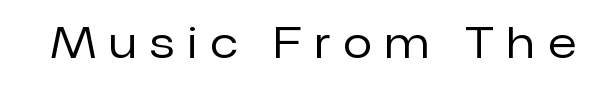
The image shows 42 px regular-weight sans-serif type, upright; set unusually wide letter spacing (+0.32 em), not underlined; low stroke contrast and a medium x-height.
